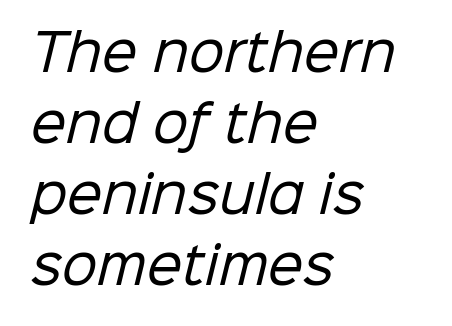
Standard letterfit; no display-style spreading of the glyphs. Ink coverage per letter is moderate at most. Serifs: no, the terminals of the letterforms are clean. Teacher's note: observe the even left margin — that is flush-left alignment. The space beneath each line is pristine and unruled.
